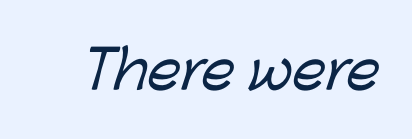
Q: Is the typeface a serif or a sans-serif typeface? A: Sans-serif.
Q: Is the text underlined? A: No.
Q: Is the spacing between letters normal or unusually wide? A: Normal.
Q: Width (condensed, normal, or wide)? A: Normal.
Q: Stroke contrast? A: Low.
Q: x-height? A: Medium.
Q: Monospaced? A: No.
